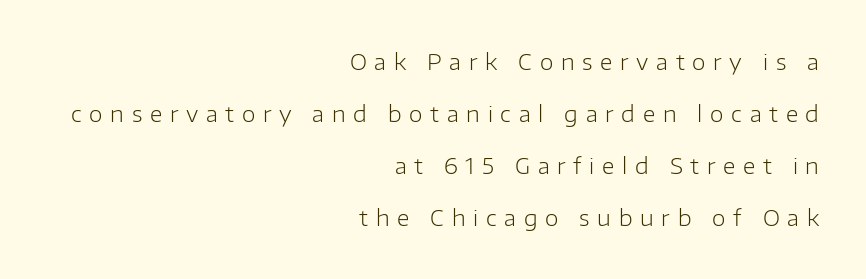
{"italic": "no", "bold": "no", "underline": "no", "align": "right", "line_spacing": "loose", "line_spacing_ratio": 2.37, "letter_spacing": "wide", "letter_spacing_em": 0.35, "glyph_px": 22}
